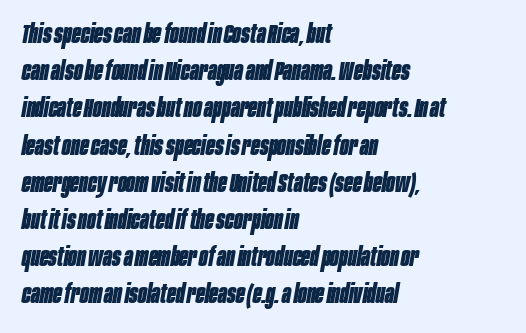
The image shows 26 px bold type, italic (leaning right); set left-aligned, normal line spacing (1.43x), normal letter spacing, not underlined.
